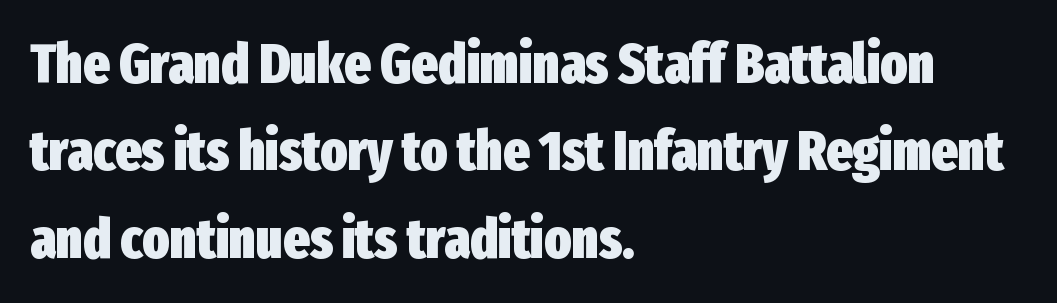
Q: Is the text bold? A: Yes.
Q: Is the text italic (slanted)? A: No, it is upright.
Q: Is the typeface a serif or a sans-serif typeface? A: Sans-serif.
Q: Is the text underlined? A: No.
Q: How is the paragraph aligned? A: Left-aligned.
Q: Is the spacing between letters normal or unusually wide? A: Normal.
Q: Is the spacing between lines tight, normal or loose? A: Normal.
Q: Width (condensed, normal, or wide)? A: Condensed.
Q: Stroke contrast? A: Low.
Q: x-height? A: Medium.
Q: Monospaced? A: No.
